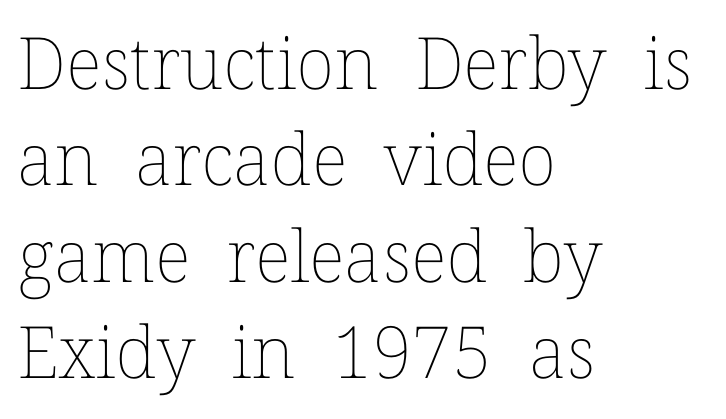
Q: Is the text bold? A: No.
Q: Is the text italic (slanted)? A: No, it is upright.
Q: Is the text underlined? A: No.
Q: How is the paragraph aligned? A: Left-aligned.
Q: Is the spacing between letters normal or unusually wide? A: Normal.
Q: Is the spacing between lines tight, normal or loose? A: Normal.
Q: Width (condensed, normal, or wide)? A: Normal.
Q: Stroke contrast? A: Low.
Q: x-height? A: Medium.
Q: Monospaced? A: No.
